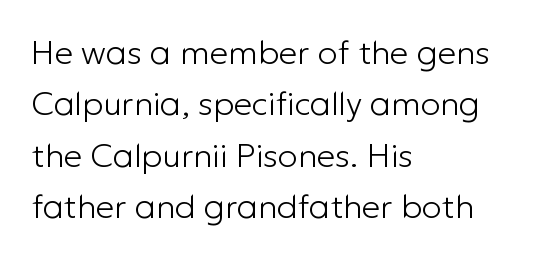
Q: Is the text bold? A: No.
Q: Is the text italic (slanted)? A: No, it is upright.
Q: Is the typeface a serif or a sans-serif typeface? A: Sans-serif.
Q: Is the text underlined? A: No.
Q: How is the paragraph aligned? A: Left-aligned.
Q: Is the spacing between letters normal or unusually wide? A: Normal.
Q: Is the spacing between lines tight, normal or loose? A: Normal.
Q: Width (condensed, normal, or wide)? A: Normal.
Q: Stroke contrast? A: Low.
Q: x-height? A: Medium.
Q: Monospaced? A: No.
